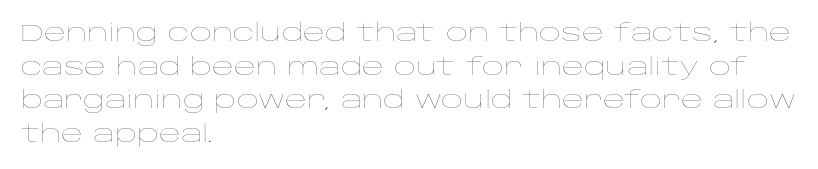
Does the copy run flush right? No — it runs flush left. Does extra space separate the letters? No, they use regular spacing. The letters look calm and open, with moderate or lighter stems. Beneath every word, the page is bare. Normally led — the rows are evenly, conventionally spaced.
